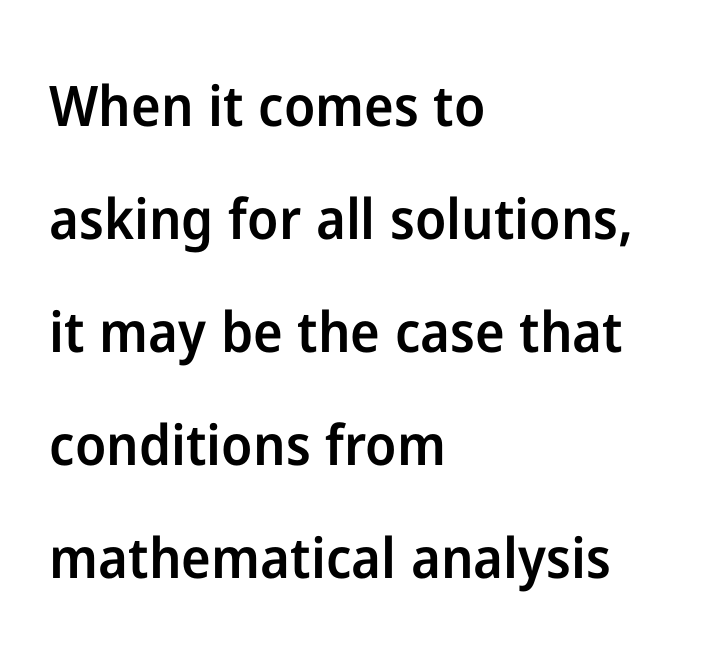
{"serif": "no", "italic": "no", "bold": "semi", "weight": "semibold", "width": "normal", "stroke_contrast": "low", "x_height": "medium", "monospaced": "no", "underline": "no", "align": "left", "line_spacing": "loose", "line_spacing_ratio": 2.02, "letter_spacing": "normal", "letter_spacing_em": 0.0, "glyph_px": 56}
